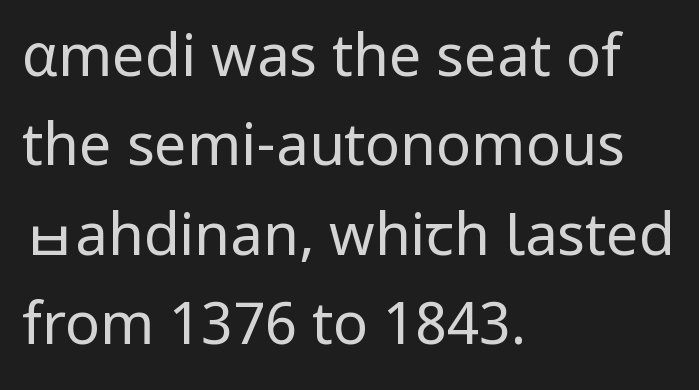
{"serif": "no", "italic": "no", "bold": "no", "weight": "regular", "width": "normal", "stroke_contrast": "low", "x_height": "medium", "monospaced": "no", "underline": "no", "align": "left", "line_spacing": "normal", "line_spacing_ratio": 1.54, "letter_spacing": "normal", "letter_spacing_em": 0.0, "glyph_px": 58}
